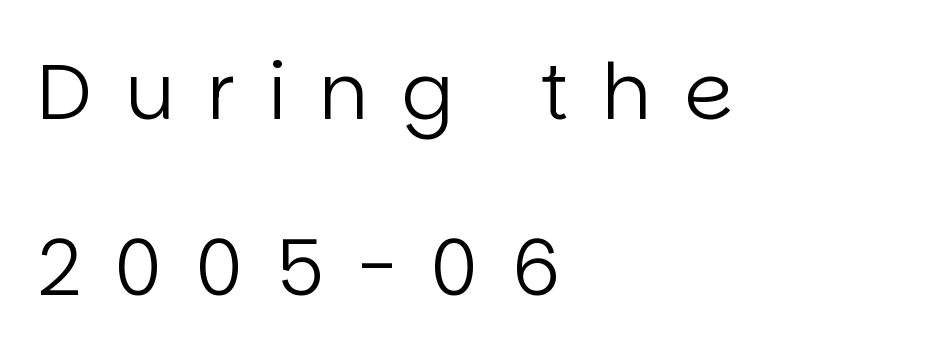
The zone under the glyphs is completely vacant. Nothing sits at the stroke ends, so this counts as sans-serif. Characters follow at a spacing far wider than the type designer built in. The letters advance in unequal steps, a hallmark of proportional type. Italic? Not at all — the glyphs are vertical.
